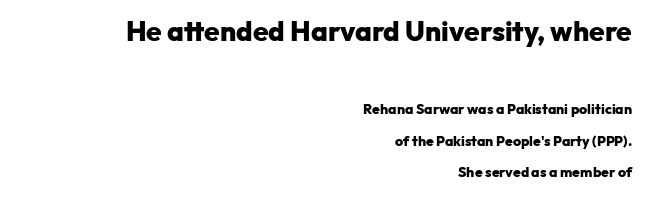
The face used here is proportionally spaced, like ordinary book or web type. The axis of the letterforms is exactly vertical. The designer dialed line spacing up above the default. Words float on clear page, feet unadorned. Serifs: no, the terminals of the letterforms are clean. Spacing between characters is what you'd get straight out of the box.
